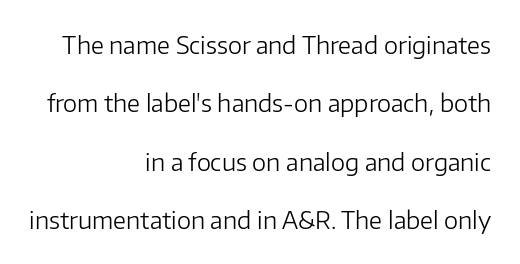
Tall strokes in this sample are plumb rather than angled. Where is the straight margin? On the right. Is this a heavy cut? Hardly; it is regular or lighter. The line texture is even and compact thanks to regular tracking.
